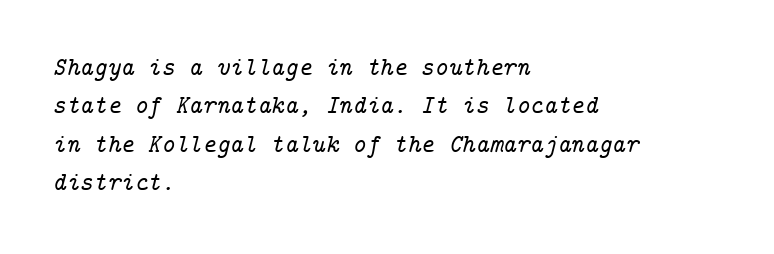
The foot of each line stays bare and open. What's the leading like? Ordinary, nothing unusual. Inter-character spacing is left at the font's built-in metrics. Every character sits at an angle, as italics do.
